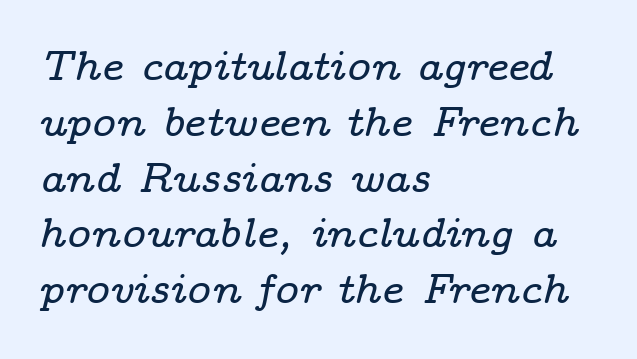
Short and long lines alike share a common starting point at left. If you drew a line through each stem, it would be angled. Proportional: the letters do not fall into vertical columns. Spacing between characters is what you'd get straight out of the box.
